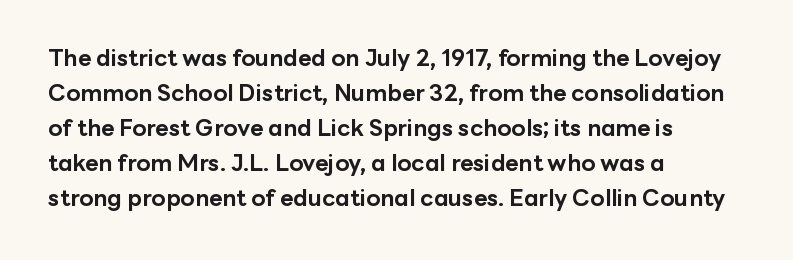
The image shows 23 px bold type, upright; set left-aligned, normal line spacing (1.52x), normal letter spacing, not underlined.
